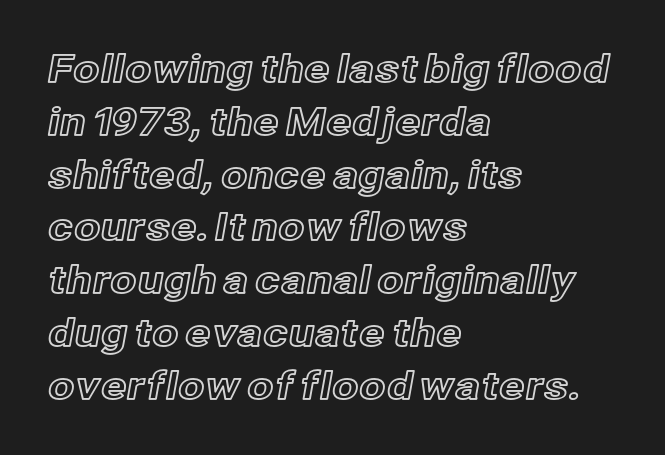
Proportional: the letters do not fall into vertical columns. The rendering uses a moderate line-height, typical for paragraphs. Teacher's note: observe the even left margin — that is flush-left alignment. These lines keep a tight, regular rhythm from letter to letter.
